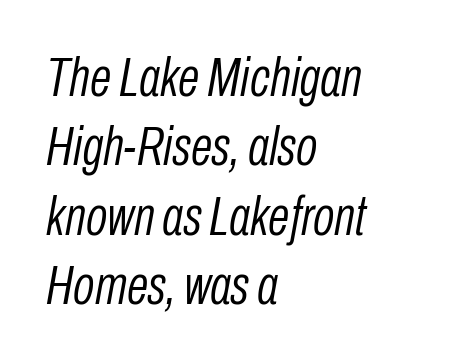
Posture: slanted. Proportional: the letters do not fall into vertical columns. Has an underline been added? It has not. The passage shown is not bold in any degree.
